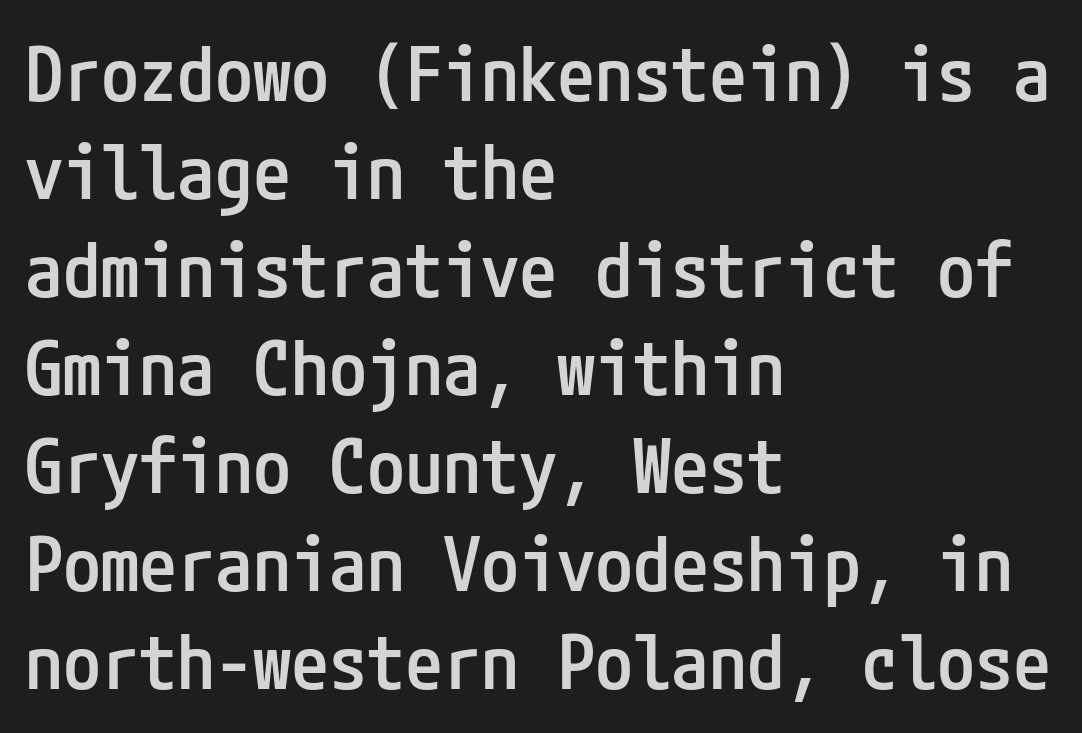
The image shows 76 px semibold, condensed sans-serif type, upright; set left-aligned, normal line spacing (1.29x), normal letter spacing, not underlined; low stroke contrast and a medium x-height.
